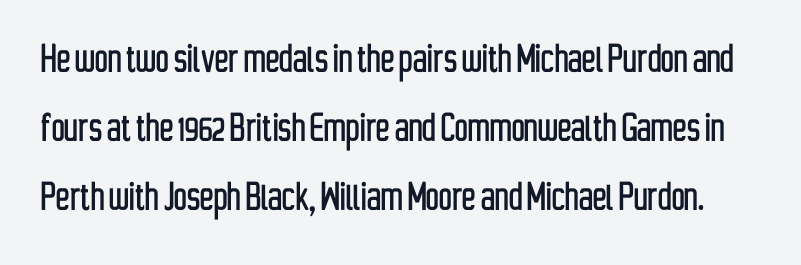
Q: Is the text italic (slanted)? A: No, it is upright.
Q: Is the typeface a serif or a sans-serif typeface? A: Sans-serif.
Q: Is the text underlined? A: No.
Q: Is the spacing between letters normal or unusually wide? A: Normal.
Q: Is the spacing between lines tight, normal or loose? A: Normal.
Q: Width (condensed, normal, or wide)? A: Condensed.
Q: Stroke contrast? A: Low.
Q: x-height? A: Medium.
Q: Monospaced? A: No.
